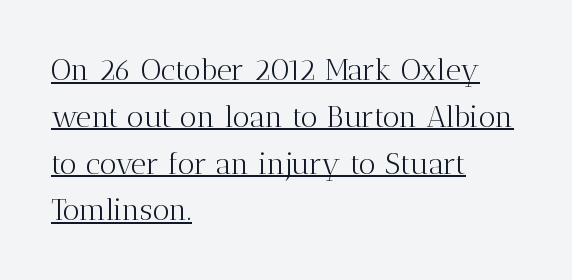
{"serif": "yes", "italic": "no", "bold": "no", "weight": "light", "width": "normal", "stroke_contrast": "medium", "x_height": "medium", "monospaced": "no", "underline": "yes", "align": "left", "line_spacing": "normal", "line_spacing_ratio": 1.56, "letter_spacing": "normal", "letter_spacing_em": 0.0, "glyph_px": 30}
